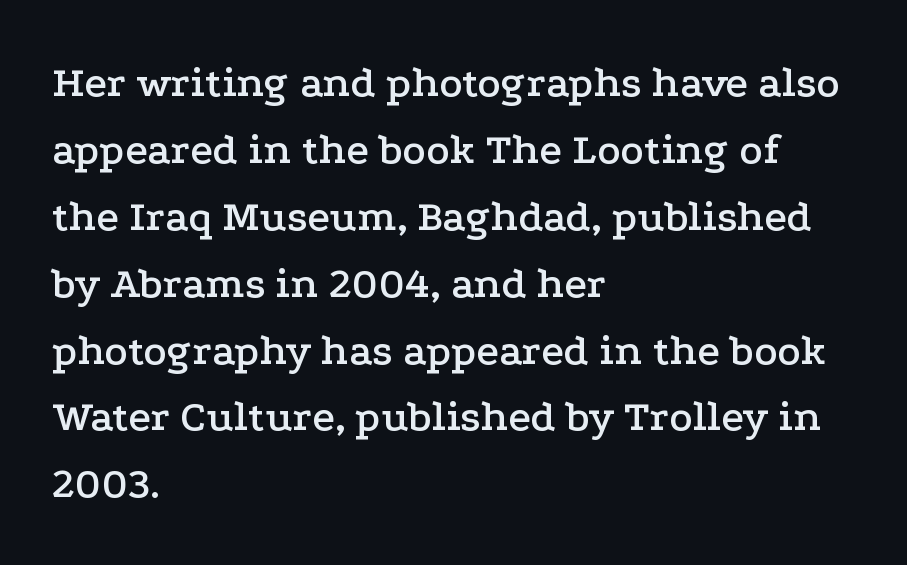
The image shows 44 px wide serif type, upright; set left-aligned, normal line spacing (1.52x), normal letter spacing, not underlined; low stroke contrast and a medium x-height.
